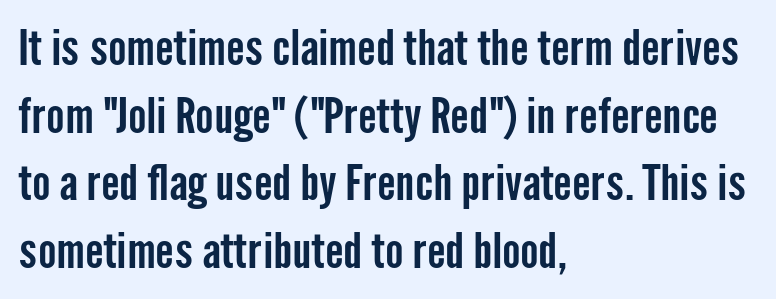
Q: Is the text italic (slanted)? A: No, it is upright.
Q: Is the typeface a serif or a sans-serif typeface? A: Sans-serif.
Q: Is the text underlined? A: No.
Q: How is the paragraph aligned? A: Left-aligned.
Q: Is the spacing between letters normal or unusually wide? A: Normal.
Q: Is the spacing between lines tight, normal or loose? A: Normal.
Q: Width (condensed, normal, or wide)? A: Condensed.
Q: Stroke contrast? A: Low.
Q: x-height? A: Medium.
Q: Monospaced? A: No.
